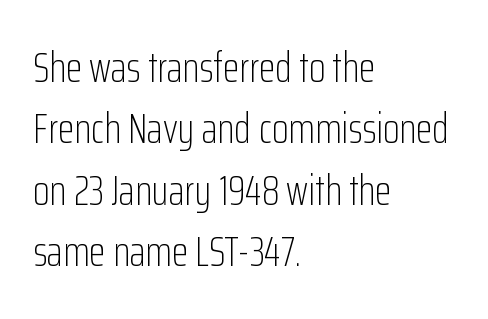
The image shows 43 px light, condensed sans-serif type, upright; set left-aligned, normal line spacing (1.43x), normal letter spacing, not underlined; low stroke contrast and a medium x-height.
